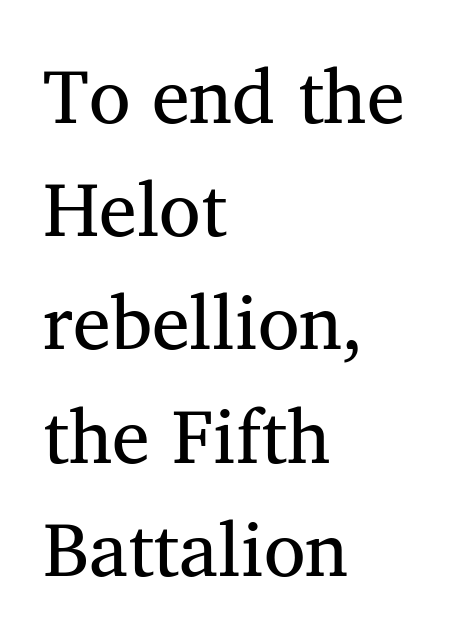
A typesetter would call this leading conventional body-copy spacing. The line texture is even and compact thanks to regular tracking. Line starts are locked; line ends wander. Unlike italic type, these characters show no tilt at all. Varying glyph widths throughout — classic text-font behaviour.
